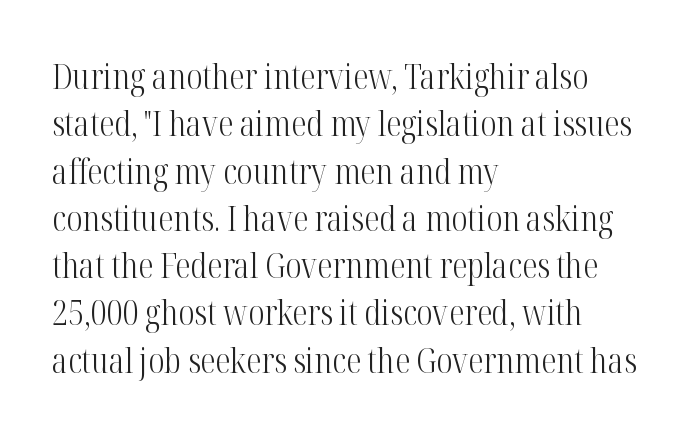
Q: Is the text bold? A: No.
Q: Is the text italic (slanted)? A: No, it is upright.
Q: Is the typeface a serif or a sans-serif typeface? A: Serif.
Q: Is the text underlined? A: No.
Q: How is the paragraph aligned? A: Left-aligned.
Q: Is the spacing between letters normal or unusually wide? A: Normal.
Q: Is the spacing between lines tight, normal or loose? A: Normal.
Q: Width (condensed, normal, or wide)? A: Condensed.
Q: Stroke contrast? A: High.
Q: x-height? A: Medium.
Q: Monospaced? A: No.
